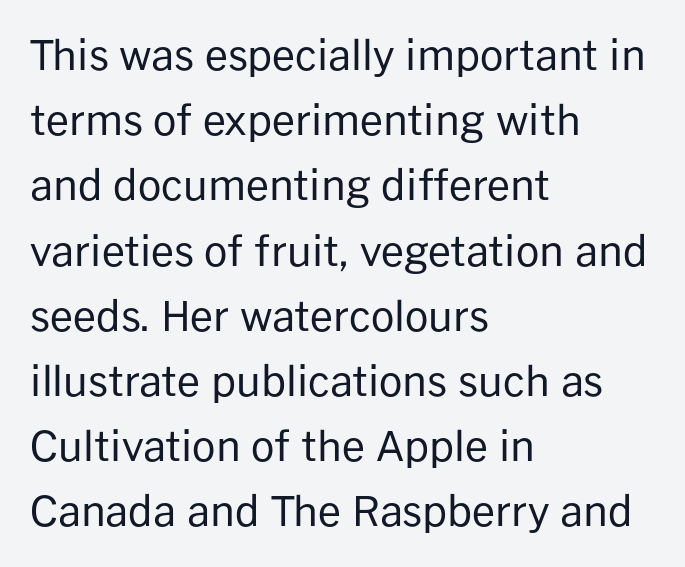
This sample uses an upright cut, with every glyph sitting square on the baseline. This sample uses plain, unmodified letter spacing. Each letter keeps its own natural width here, so spacing adapts to shape. The face used here is a sans, in the tradition of grotesques and geometrics.
